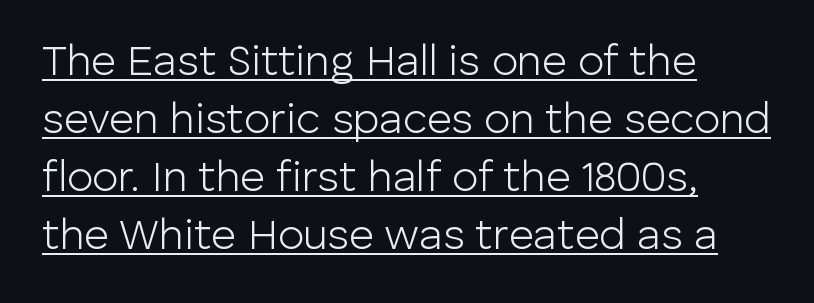
{"serif": "no", "italic": "no", "bold": "no", "weight": "light", "width": "normal", "stroke_contrast": "low", "x_height": "medium", "monospaced": "no", "underline": "yes", "align": "left", "line_spacing": "normal", "line_spacing_ratio": 1.35, "letter_spacing": "normal", "letter_spacing_em": 0.0, "glyph_px": 43}
